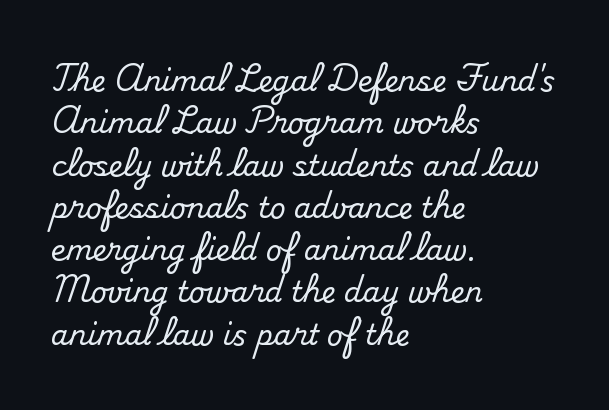
Line starts are locked; line ends wander. Students, note that the glyphs here touch the page at normal intervals. These lines sit exactly where default settings would place them. The font family rendered here belongs to the serif group. Here the designer chose a conventional face with non-uniform glyph widths.
